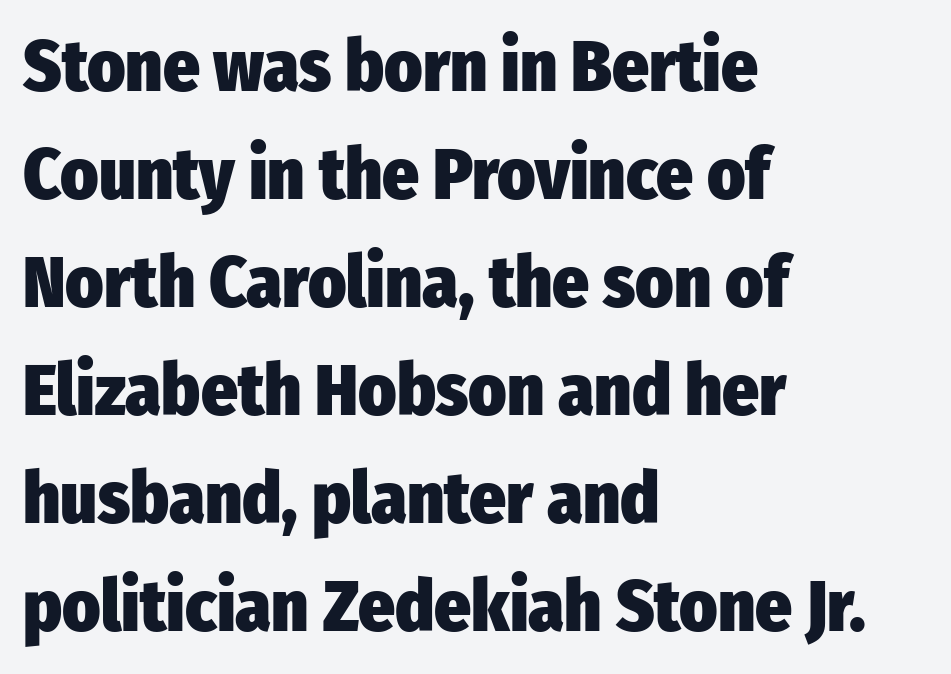
The image shows 72 px heavy, condensed sans-serif type, upright; set left-aligned, normal line spacing (1.5x), normal letter spacing, not underlined; low stroke contrast and a medium x-height.
